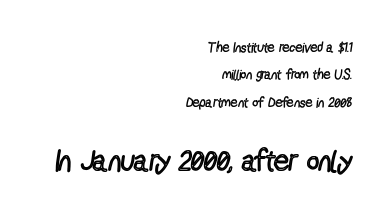
Q: Is the text bold? A: No.
Q: Is the typeface a serif or a sans-serif typeface? A: Sans-serif.
Q: Is the text underlined? A: No.
Q: How is the paragraph aligned? A: Right-aligned.
Q: Is the spacing between letters normal or unusually wide? A: Normal.
Q: Is the spacing between lines tight, normal or loose? A: Loose.
Q: Which block of text is set in a larger size, the first (top) or the second (bottom)? A: The second (bottom) one.
Q: Width (condensed, normal, or wide)? A: Condensed.
Q: x-height? A: Medium.
Q: Monospaced? A: No.
